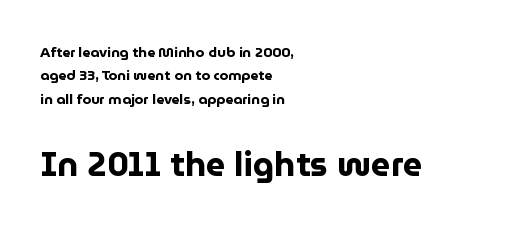
{"serif": "no", "italic": "no", "bold": "yes", "weight": "bold", "width": "normal", "stroke_contrast": "low", "x_height": "medium", "monospaced": "no", "underline": "no", "align": "left", "line_spacing": "normal", "line_spacing_ratio": 1.67, "letter_spacing": "normal", "letter_spacing_em": 0.0, "larger_block": "second", "size_ratio": 2.43, "glyph_px": 34}
